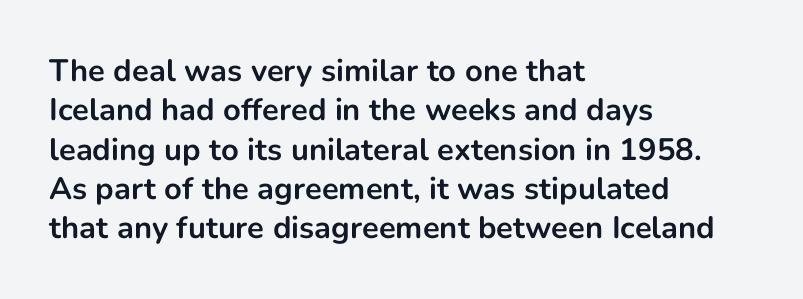
{"serif": "no", "italic": "no", "bold": "yes", "weight": "bold", "width": "normal", "stroke_contrast": "low", "x_height": "medium", "monospaced": "no", "underline": "no", "align": "left", "line_spacing": "normal", "line_spacing_ratio": 1.27, "letter_spacing": "normal", "letter_spacing_em": 0.0, "glyph_px": 31}
